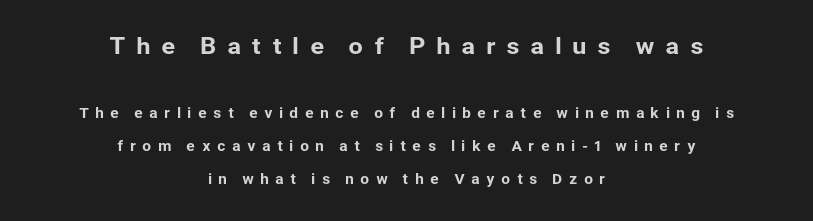
What stands out about the letter spacing? Its width — letters are far apart. No word sits above an underline. Reading down the block, each line starts at a different indent, mirrored at its end. This is the regular roman posture of the typeface. A student would notice the top passage is typeset larger than what follows.
